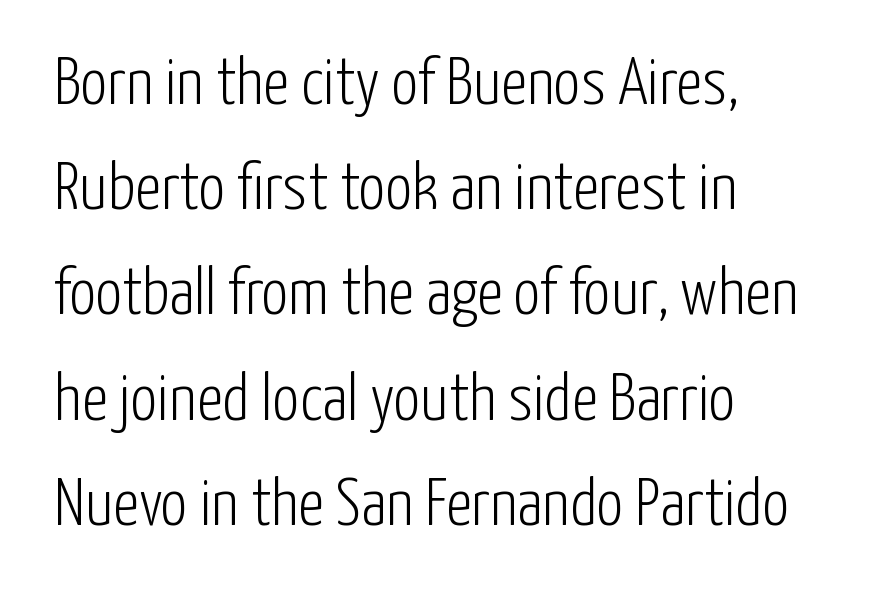
Leading: standard. Anything drawn beneath the words? Only blank space. These lines stack with their left ends in a neat column. The letterforms sit at book weight or below.
